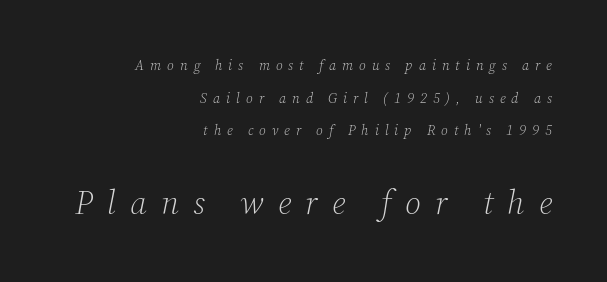
Q: Is the text bold? A: No.
Q: Is the text italic (slanted)? A: Yes, it leans right by about 12 degrees.
Q: Is the typeface a serif or a sans-serif typeface? A: Serif.
Q: Is the text underlined? A: No.
Q: How is the paragraph aligned? A: Right-aligned.
Q: Is the spacing between letters normal or unusually wide? A: Unusually wide.
Q: Is the spacing between lines tight, normal or loose? A: Loose.
Q: Which block of text is set in a larger size, the first (top) or the second (bottom)? A: The second (bottom) one.
Q: Width (condensed, normal, or wide)? A: Normal.
Q: Stroke contrast? A: Low.
Q: x-height? A: Medium.
Q: Monospaced? A: No.
